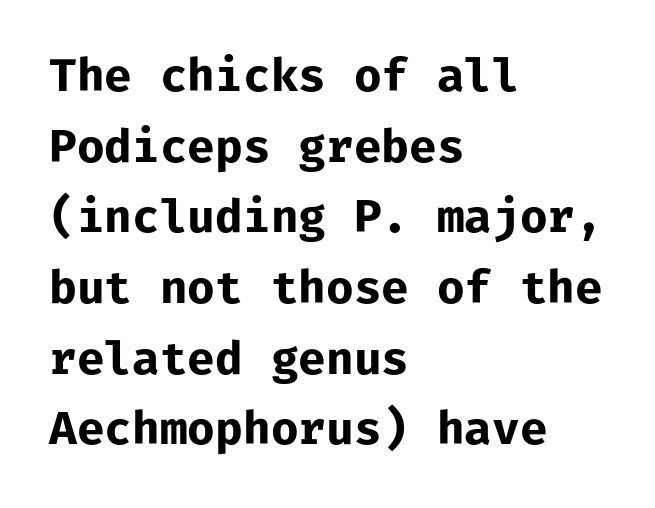
{"serif": "no", "italic": "no", "bold": "yes", "weight": "bold", "width": "normal", "stroke_contrast": "low", "x_height": "medium", "monospaced": "yes", "underline": "no", "align": "left", "line_spacing": "normal", "line_spacing_ratio": 1.57, "letter_spacing": "normal", "letter_spacing_em": 0.0, "glyph_px": 45}
